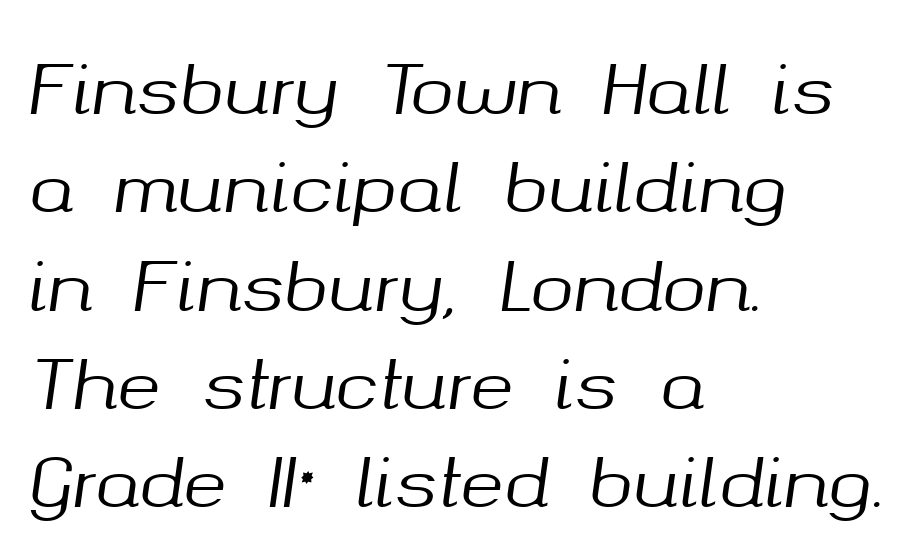
Q: Is the text italic (slanted)? A: Yes, it leans right by about 8 degrees.
Q: Is the text underlined? A: No.
Q: How is the paragraph aligned? A: Left-aligned.
Q: Is the spacing between letters normal or unusually wide? A: Normal.
Q: Is the spacing between lines tight, normal or loose? A: Normal.
Q: Width (condensed, normal, or wide)? A: Normal.
Q: Stroke contrast? A: Medium.
Q: x-height? A: Medium.
Q: Monospaced? A: No.
